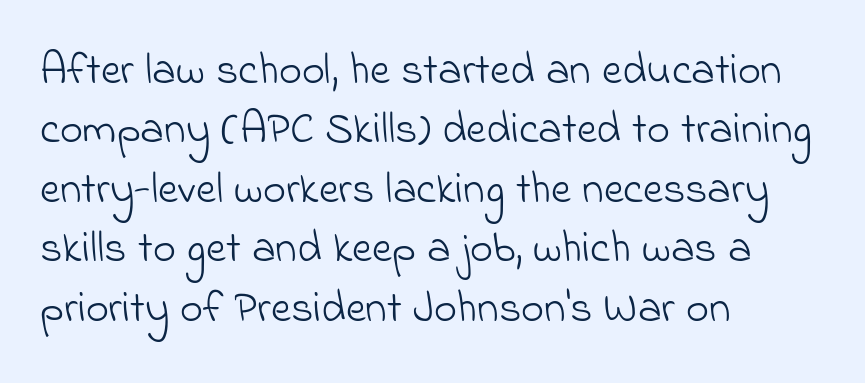
Q: Is the text bold? A: No.
Q: Is the typeface a serif or a sans-serif typeface? A: Sans-serif.
Q: Is the text underlined? A: No.
Q: How is the paragraph aligned? A: Left-aligned.
Q: Is the spacing between letters normal or unusually wide? A: Normal.
Q: Is the spacing between lines tight, normal or loose? A: Normal.
Q: Width (condensed, normal, or wide)? A: Normal.
Q: Stroke contrast? A: Low.
Q: x-height? A: Small.
Q: Monospaced? A: No.
